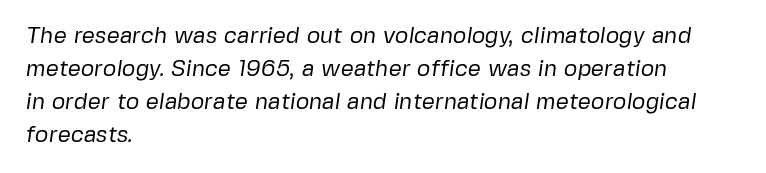
Q: Is the text bold? A: No.
Q: Is the text underlined? A: No.
Q: How is the paragraph aligned? A: Left-aligned.
Q: Is the spacing between letters normal or unusually wide? A: Normal.
Q: Is the spacing between lines tight, normal or loose? A: Normal.
